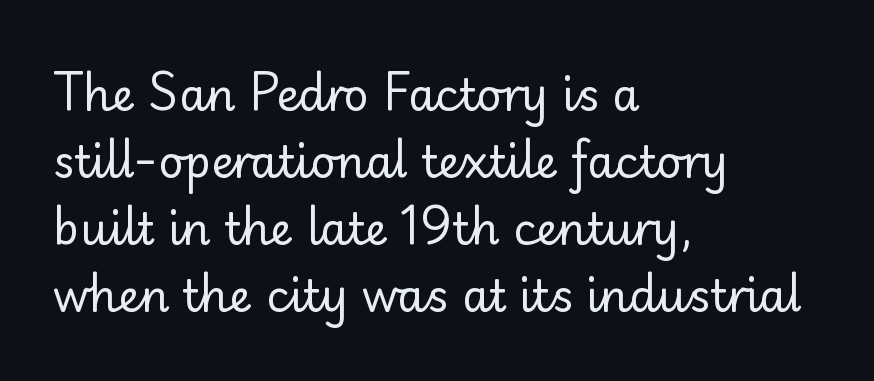
The image shows 44 px regular-weight sans-serif type, upright; set left-aligned, normal line spacing (1.52x), normal letter spacing, not underlined; low stroke contrast and a small x-height.
